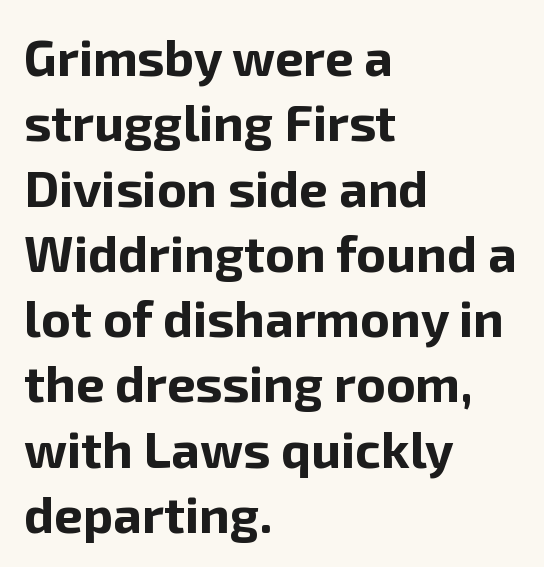
Words appear dense and cohesive because spacing is normal. Normally led — the rows are evenly, conventionally spaced. Looks like regular typesetting: each glyph gets only the width it needs. Has an underline been added? It has not. I'd call this a sans setting — the letters go barefoot.
